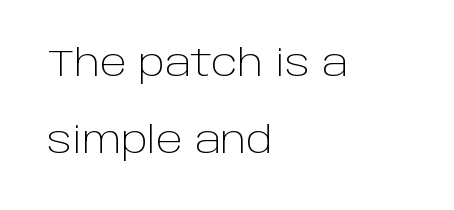
This sample uses a sans-serif face. Lines of text with bare space underneath. These lines are rendered in a variable-pitch font. The gaps between neighbouring characters are ordinary and unremarkable.
